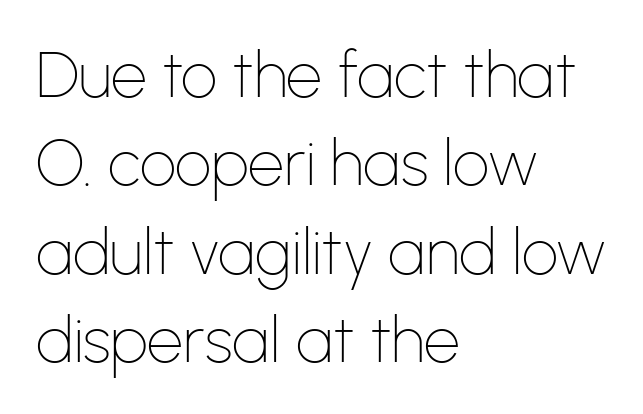
Q: Is the text bold? A: No.
Q: Is the text italic (slanted)? A: No, it is upright.
Q: Is the typeface a serif or a sans-serif typeface? A: Sans-serif.
Q: Is the text underlined? A: No.
Q: How is the paragraph aligned? A: Left-aligned.
Q: Is the spacing between letters normal or unusually wide? A: Normal.
Q: Is the spacing between lines tight, normal or loose? A: Normal.
Q: Width (condensed, normal, or wide)? A: Normal.
Q: Stroke contrast? A: Low.
Q: x-height? A: Medium.
Q: Monospaced? A: No.
